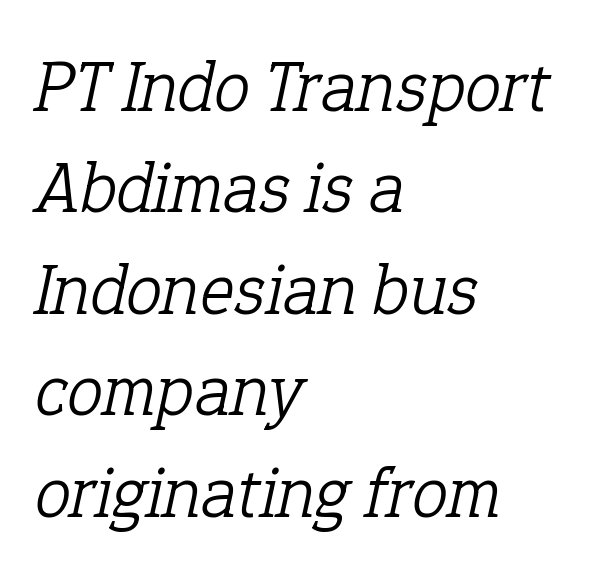
{"serif": "yes", "italic": "yes", "lean": "right", "slant_degrees": 12, "bold": "no", "weight": "light", "width": "normal", "stroke_contrast": "low", "x_height": "medium", "monospaced": "no", "underline": "no", "align": "left", "line_spacing": "normal", "line_spacing_ratio": 1.39, "letter_spacing": "normal", "letter_spacing_em": 0.0, "glyph_px": 73}
